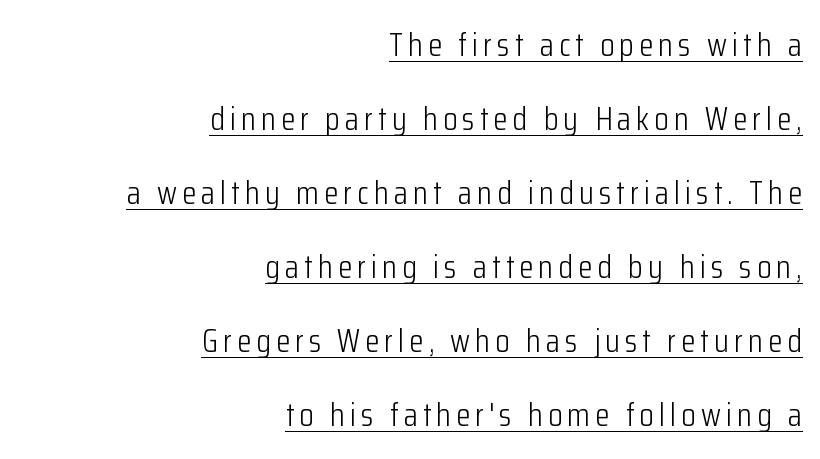
Q: Is the text bold? A: No.
Q: Is the text italic (slanted)? A: No, it is upright.
Q: Is the typeface a serif or a sans-serif typeface? A: Sans-serif.
Q: Is the text underlined? A: Yes.
Q: How is the paragraph aligned? A: Right-aligned.
Q: Is the spacing between lines tight, normal or loose? A: Loose.
Q: Width (condensed, normal, or wide)? A: Condensed.
Q: Stroke contrast? A: Low.
Q: x-height? A: Medium.
Q: Monospaced? A: No.
